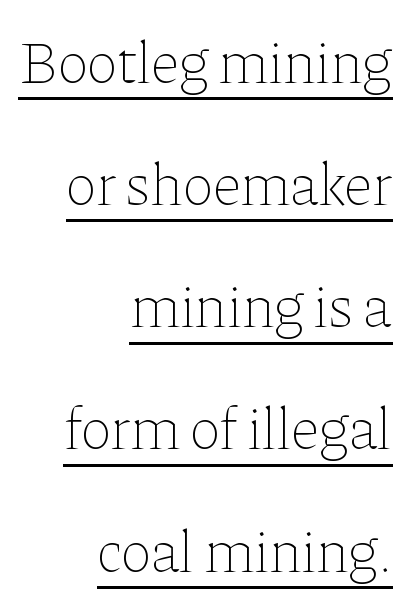
The image shows 59 px thin type, upright; set right-aligned, loose line spacing (2.07x), normal letter spacing, underlined; low stroke contrast and a medium x-height.
